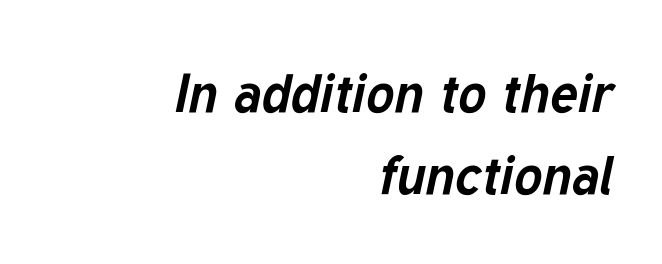
The image shows 53 px bold type, italic (leaning right); set right-aligned, normal line spacing (1.54x), normal letter spacing, not underlined; low stroke contrast and a medium x-height.
